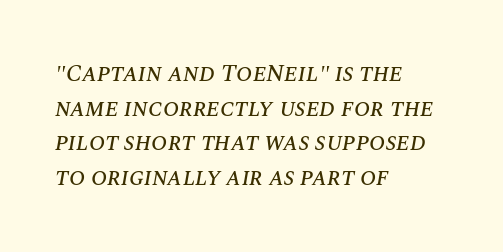
The typesetter chose a ragged-right arrangement here. Underlining? Definitely not there. There's an unmistakable incline to the writing here. Does extra space separate the letters? No, they use regular spacing. Evenly set lines give the paragraph a standard silhouette.
